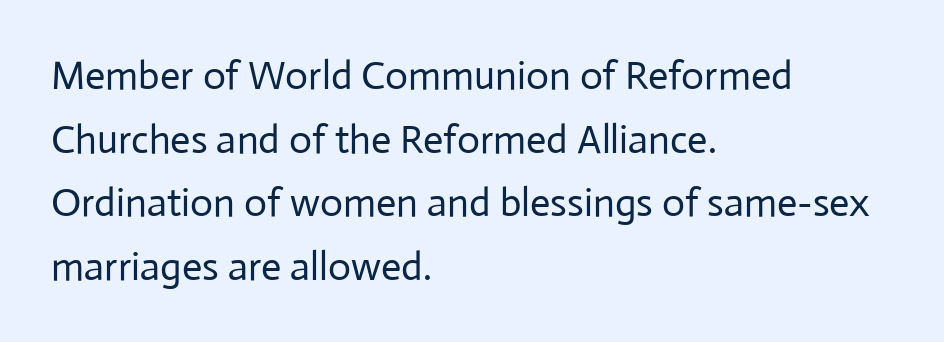
The image shows 40 px regular-weight sans-serif type, upright; set left-aligned, normal line spacing (1.59x), normal letter spacing, not underlined; low stroke contrast and a medium x-height.
